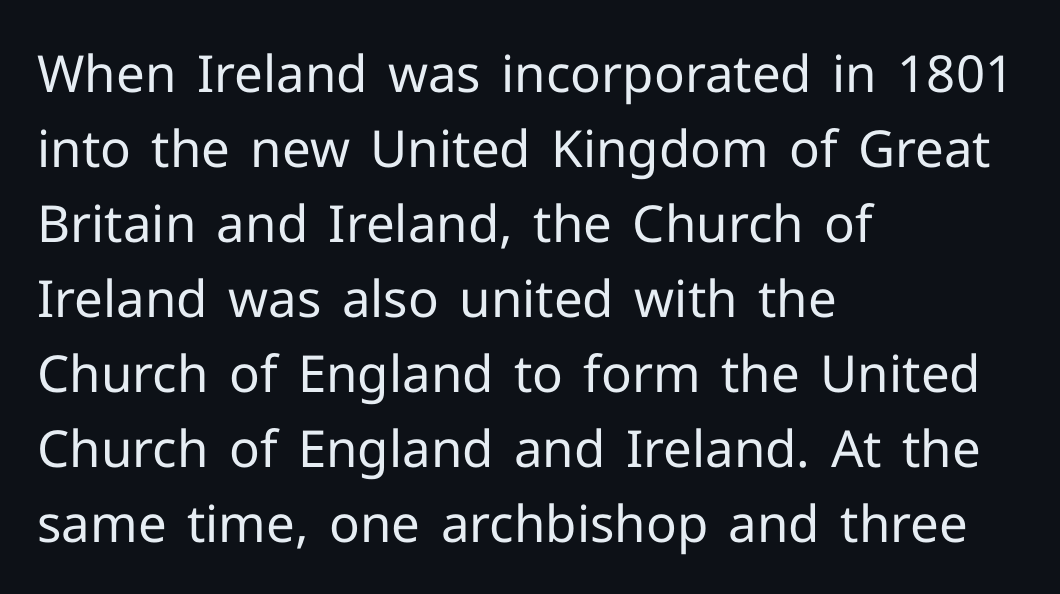
The typeface chosen for these lines omits serifs. Varying glyph widths throughout — classic text-font behaviour. Descenders are the only things crossing below the line. The compositor pushed each line to the left boundary.
